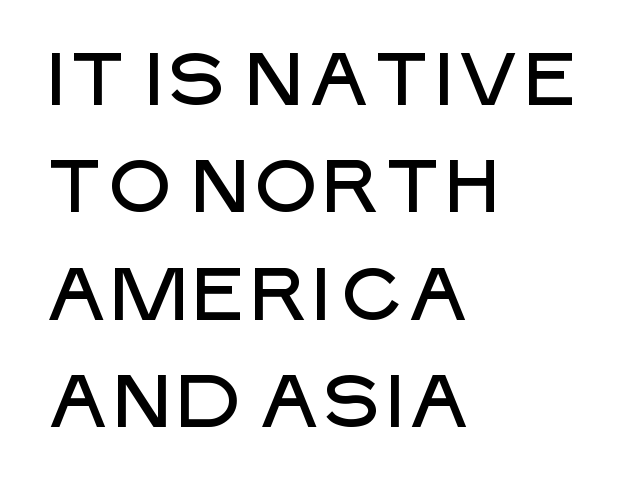
Q: Is the text italic (slanted)? A: No, it is upright.
Q: Is the typeface a serif or a sans-serif typeface? A: Sans-serif.
Q: Is the text underlined? A: No.
Q: How is the paragraph aligned? A: Left-aligned.
Q: Is the spacing between letters normal or unusually wide? A: Normal.
Q: Is the spacing between lines tight, normal or loose? A: Normal.
Q: Width (condensed, normal, or wide)? A: Normal.
Q: Stroke contrast? A: Low.
Q: x-height? A: Large.
Q: Monospaced? A: No.
